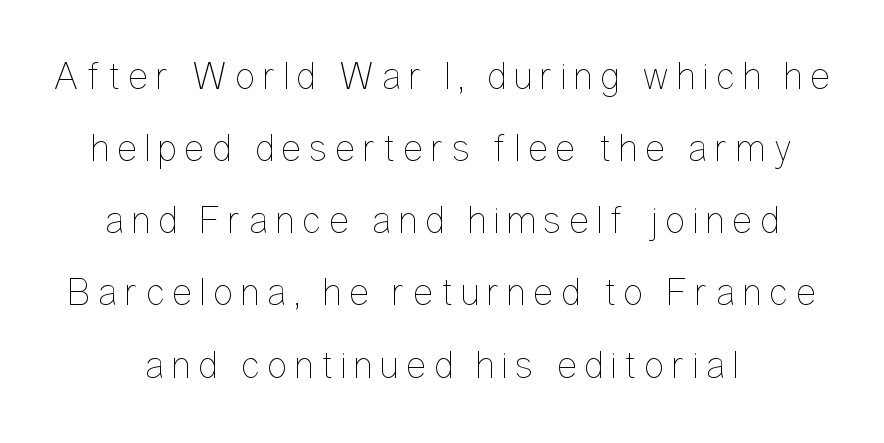
Q: Is the text bold? A: No.
Q: Is the text italic (slanted)? A: No, it is upright.
Q: Is the text underlined? A: No.
Q: How is the paragraph aligned? A: Centered.
Q: Width (condensed, normal, or wide)? A: Condensed.
Q: Stroke contrast? A: Low.
Q: x-height? A: Medium.
Q: Monospaced? A: No.
